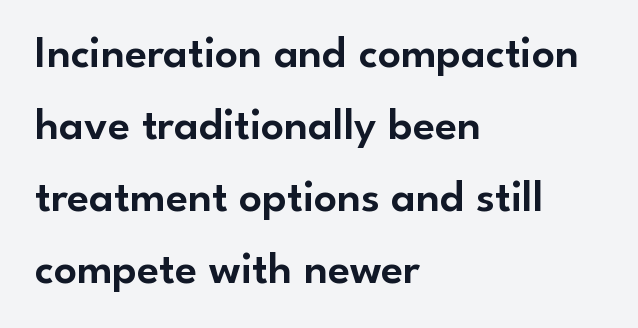
{"serif": "no", "italic": "no", "width": "normal", "stroke_contrast": "low", "x_height": "small", "monospaced": "no", "underline": "no", "align": "left", "line_spacing": "normal", "line_spacing_ratio": 1.6, "letter_spacing": "normal", "letter_spacing_em": 0.0, "glyph_px": 45}
